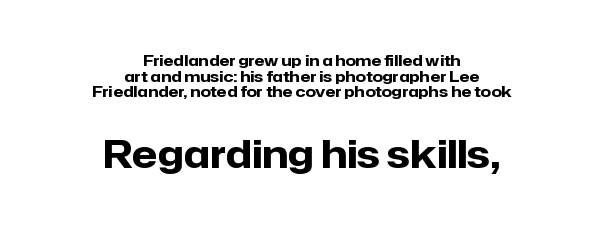
The image shows 38 px heavy sans-serif type, upright; set centered, tight line spacing (1.04x), normal letter spacing, not underlined; the second (bottom) block is 2.53x larger; low stroke contrast and a medium x-height.
